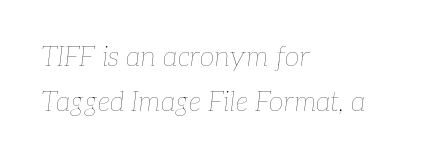
The image shows 27 px text type, italic (leaning right); set left-aligned, normal line spacing (1.66x), normal letter spacing, not underlined.
